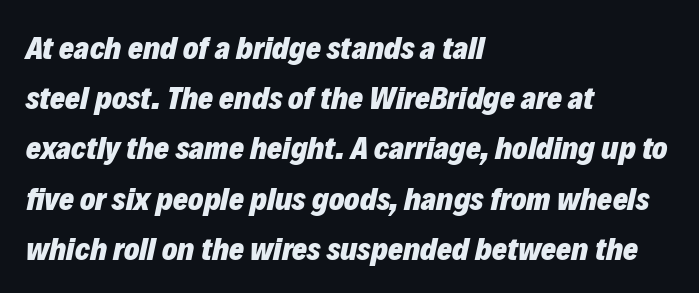
Would a proofreader flag this as italicized? Yes. Line beginnings align vertically; line endings do not. Glance below the letters and you will spot only blank space. The font is running at its bold setting. The passage shown has conventional tracking throughout.
